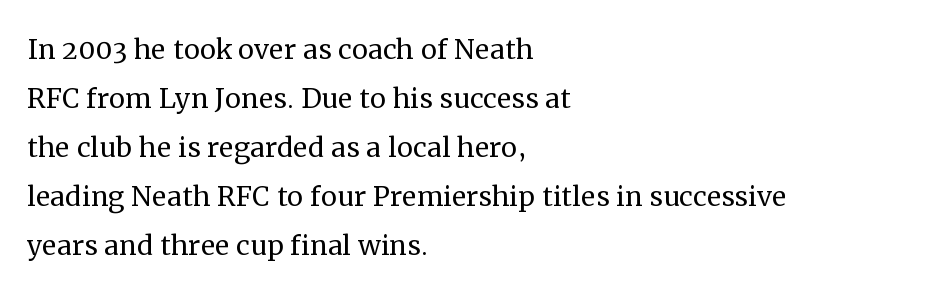
The image shows 36 px regular-weight serif type, upright; set left-aligned, normal line spacing (1.36x), normal letter spacing, not underlined; medium stroke contrast and a medium x-height.
